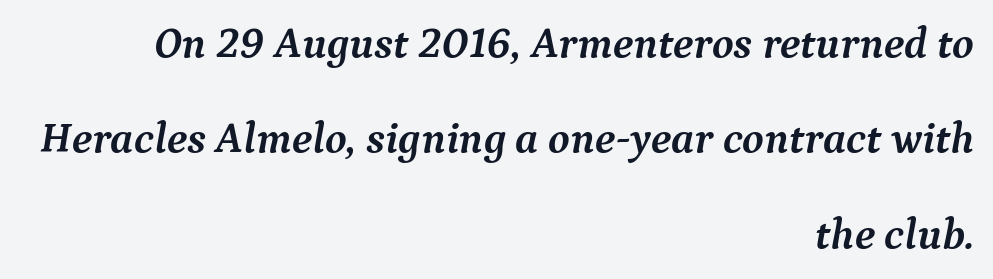
Unlike a clean sans, this face finishes its strokes with serifs. I'd describe the lettering as bold — thick and assertive. Reading down the column, the eye jumps a long way to each next line. Short note: letters normally spaced. Plain, unruled lines of type.
